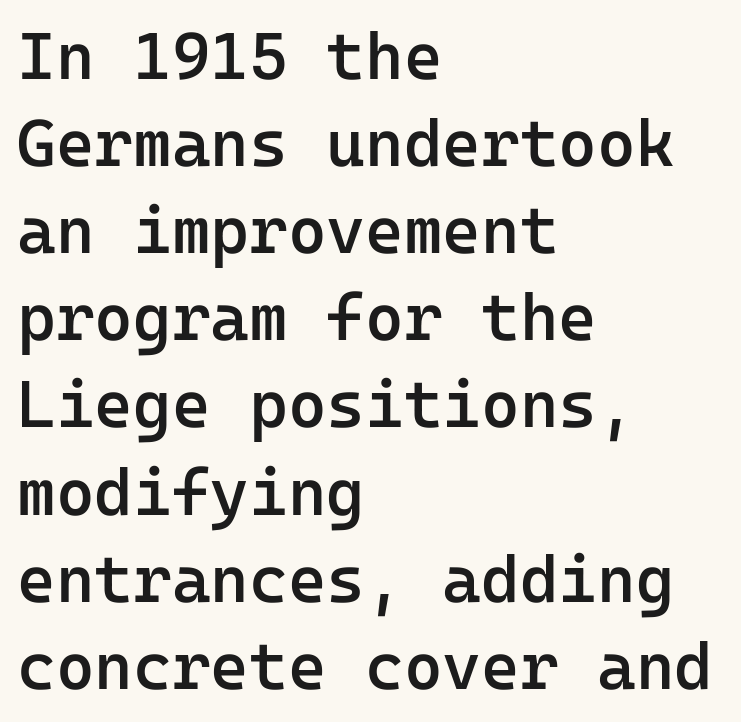
The image shows 66 px semibold sans-serif type, upright, monospaced; set left-aligned, normal line spacing (1.32x), normal letter spacing, not underlined; low stroke contrast and a medium x-height.
